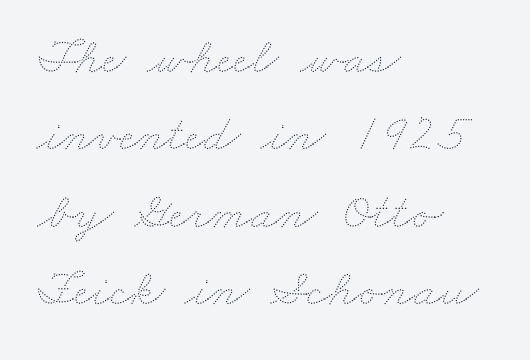
Q: Is the text bold? A: No.
Q: Is the text underlined? A: No.
Q: How is the paragraph aligned? A: Left-aligned.
Q: Is the spacing between letters normal or unusually wide? A: Normal.
Q: Is the spacing between lines tight, normal or loose? A: Normal.
Q: Width (condensed, normal, or wide)? A: Wide.
Q: Stroke contrast? A: Medium.
Q: x-height? A: Small.
Q: Monospaced? A: No.
